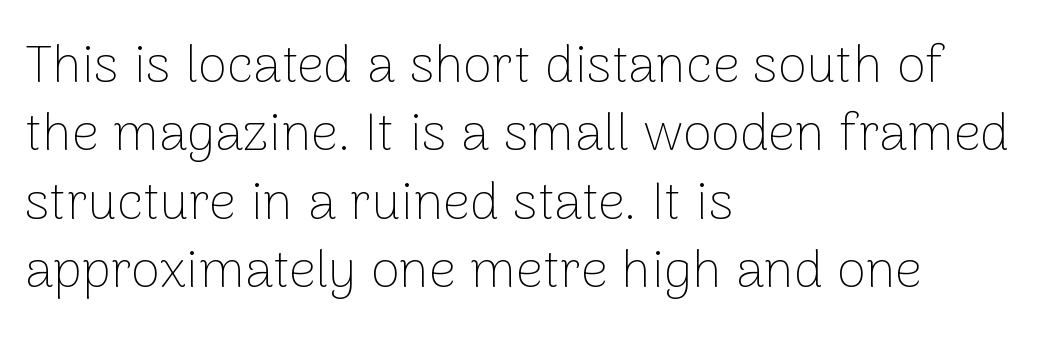
Note: no serifs on the glyphs. These lines are rendered in a variable-pitch font. Unmarked baselines from the first word to the last. Reading down the column, the eye jumps a familiar distance to each next line. Horizontal alignment here is leftward, the default for most running prose. The letters look calm and open, with moderate or lighter stems.
